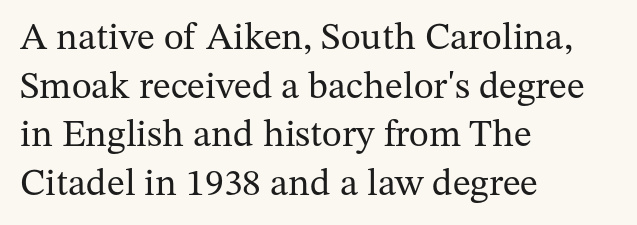
Words float on clear page, feet unadorned. Think of a printed novel: that variable character pitch is what you see here. The designer went with a serif here, giving each stem small feet. Whoever set this chose a conventional vertical rhythm. The lettering holds an erect, upright posture throughout. Stroke thickness stays within the range of a standard reading face or lighter.
